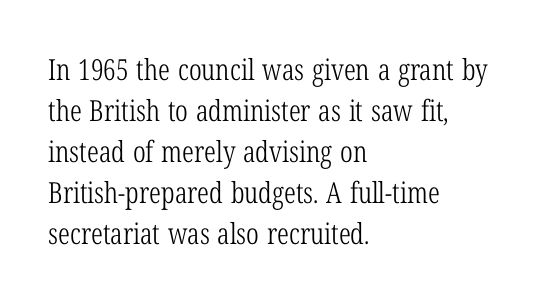
Rule under the text: the space is simply empty. Leading: standard. Stroke thickness stays within the range of a standard reading face or lighter. You can tell it's not italic because the verticals are truly vertical. Varying glyph widths throughout — classic text-font behaviour.
